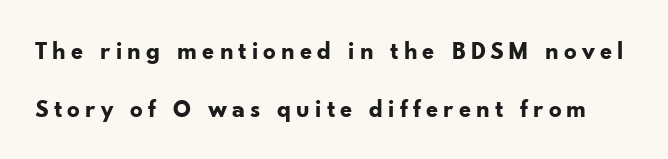
The image shows 25 px bold type, upright; set loose line spacing (2.34x), unusually wide letter spacing (+0.2 em), not underlined.
